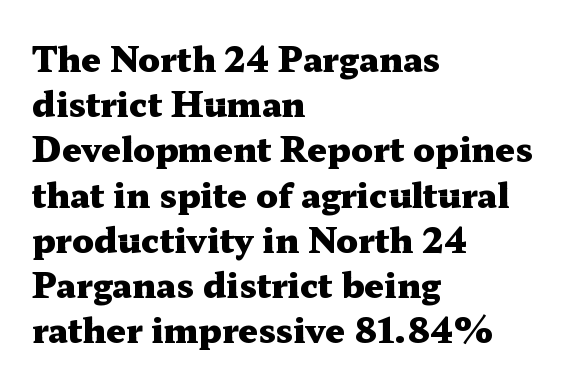
The image shows 34 px heavy, wide serif type, upright; set left-aligned, normal line spacing (1.33x), normal letter spacing, not underlined; medium stroke contrast and a medium x-height.
